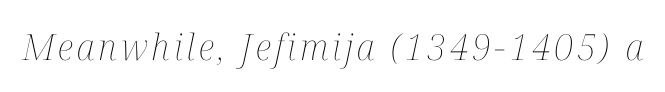
The image shows 36 px thin, condensed type, italic (leaning right); set not underlined; medium stroke contrast and a medium x-height.
